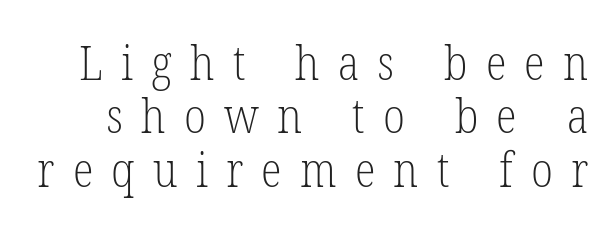
Counters stay open thanks to moderate or lighter strokes. A roman cut, with each character standing at attention. Display-style spreading of the glyphs; the letterfit is very open. Think of a printed novel: that variable character pitch is what you see here. How would I describe the line gaps? Narrow and economical.
